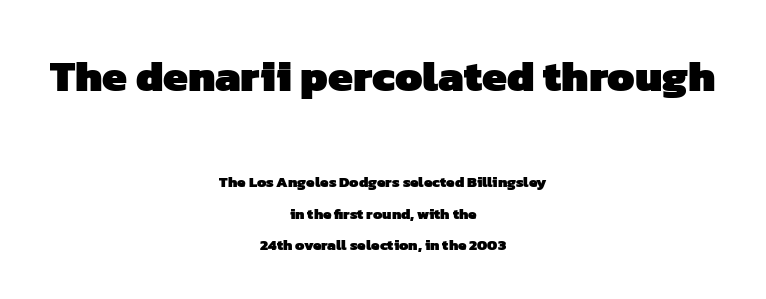
The image shows 44 px heavy sans-serif type; set centered, loose line spacing (2.11x), normal letter spacing, not underlined; the first (top) block is 2.93x larger; low stroke contrast and a medium x-height.
